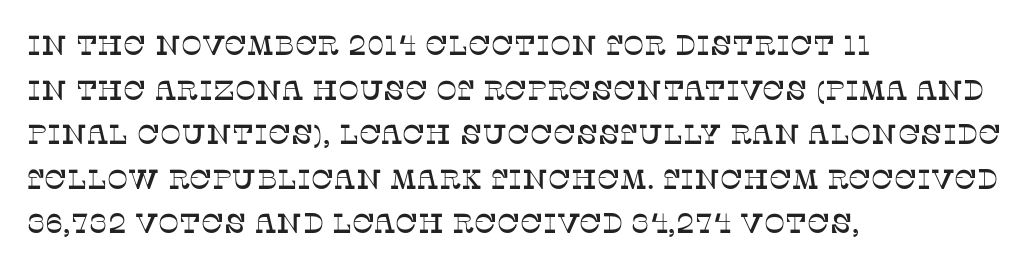
Q: Is the text italic (slanted)? A: No, it is upright.
Q: Is the typeface a serif or a sans-serif typeface? A: Serif.
Q: Is the text underlined? A: No.
Q: How is the paragraph aligned? A: Left-aligned.
Q: Is the spacing between letters normal or unusually wide? A: Normal.
Q: Is the spacing between lines tight, normal or loose? A: Normal.
Q: Width (condensed, normal, or wide)? A: Normal.
Q: Stroke contrast? A: Low.
Q: x-height? A: Large.
Q: Monospaced? A: No.
